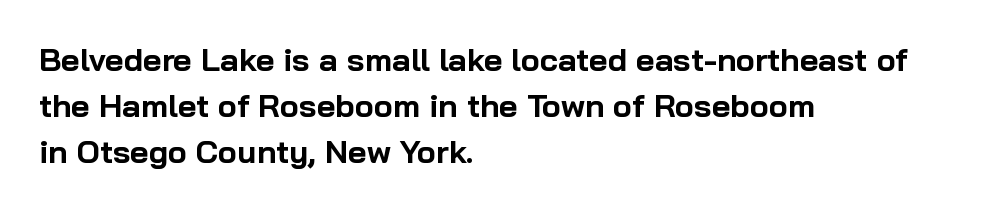
{"serif": "no", "italic": "no", "bold": "yes", "weight": "bold", "width": "normal", "stroke_contrast": "low", "x_height": "medium", "monospaced": "no", "underline": "no", "align": "left", "line_spacing": "normal", "line_spacing_ratio": 1.44, "letter_spacing": "normal", "letter_spacing_em": 0.0, "glyph_px": 32}
